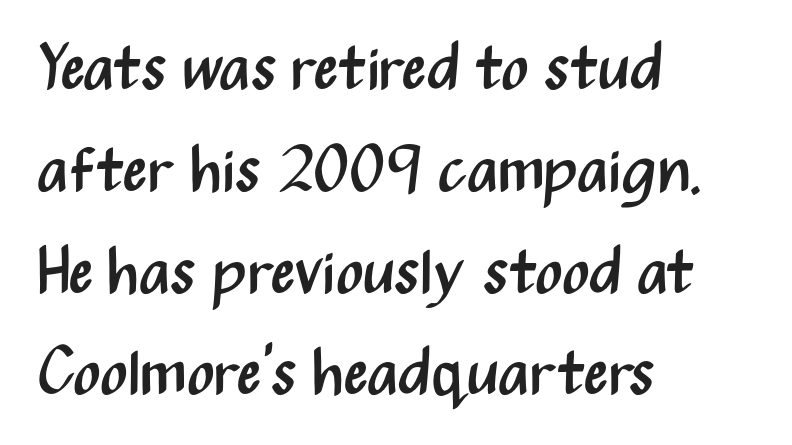
Q: Is the text bold? A: No.
Q: Is the text italic (slanted)? A: No, it is upright.
Q: Is the typeface a serif or a sans-serif typeface? A: Sans-serif.
Q: Is the text underlined? A: No.
Q: How is the paragraph aligned? A: Left-aligned.
Q: Is the spacing between letters normal or unusually wide? A: Normal.
Q: Is the spacing between lines tight, normal or loose? A: Normal.
Q: Width (condensed, normal, or wide)? A: Condensed.
Q: Stroke contrast? A: Medium.
Q: x-height? A: Medium.
Q: Monospaced? A: No.
